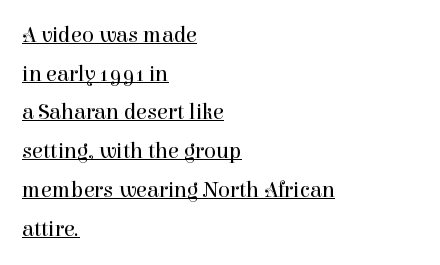
Q: Is the text bold? A: No.
Q: Is the text italic (slanted)? A: No, it is upright.
Q: Is the text underlined? A: Yes.
Q: How is the paragraph aligned? A: Left-aligned.
Q: Is the spacing between letters normal or unusually wide? A: Normal.
